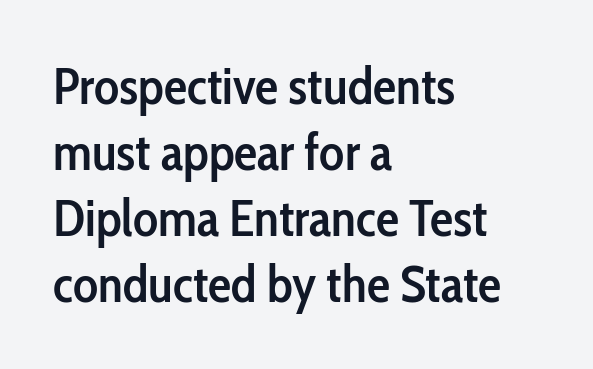
This sample has the flowing, uneven cadence of proportional lettering. What's the leading like? Ordinary, nothing unusual. Letterform terminals end flat and unadorned throughout the passage. Bold? Not quite — semibold, heavier than regular but stopping short. Where is the straight margin? On the left.
